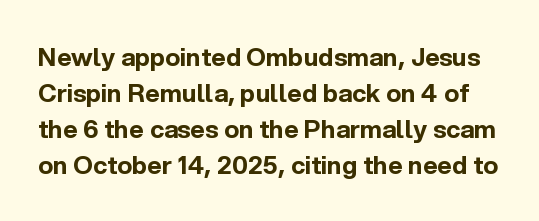
The image shows 25 px bold type, upright; set normal line spacing (1.44x), normal letter spacing, not underlined.
